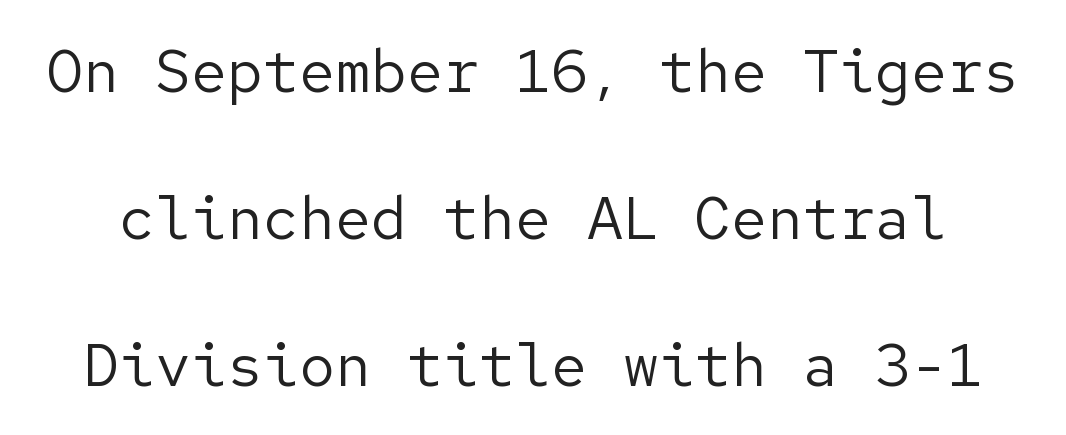
Airy leading. Each letter's strokes conclude bluntly, with no projecting serifs. Characters follow at the spacing the type designer built in. Plain, unruled lines of type.
